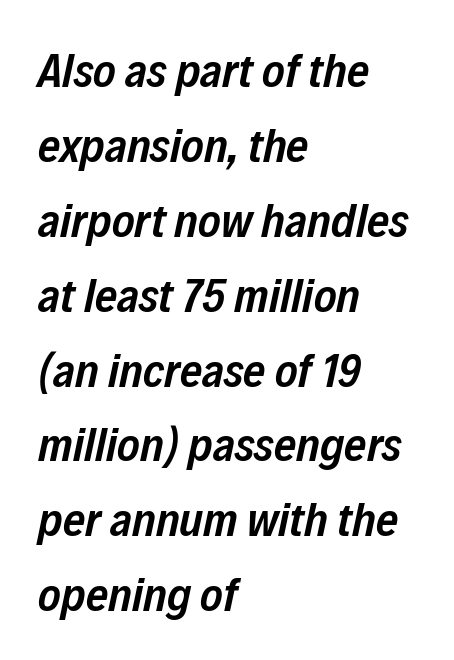
The image shows 48 px semibold, condensed type, italic (leaning right); set left-aligned, normal line spacing (1.56x), normal letter spacing, not underlined; low stroke contrast and a medium x-height.
